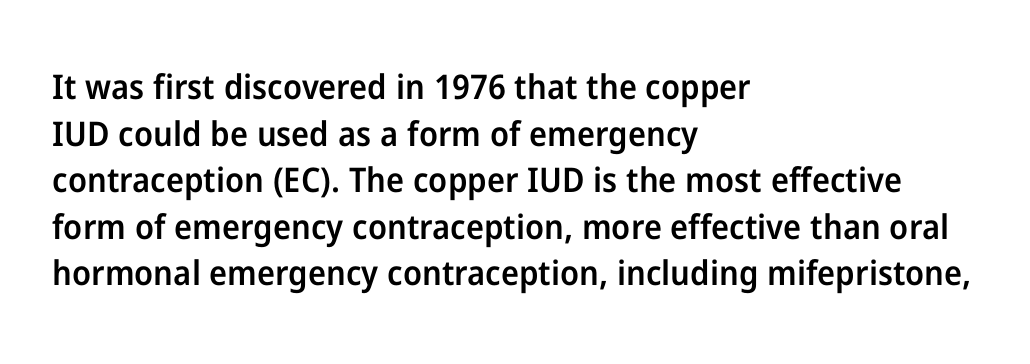
Q: Is the text bold? A: Semi-bold.
Q: Is the text italic (slanted)? A: No, it is upright.
Q: Is the typeface a serif or a sans-serif typeface? A: Sans-serif.
Q: Is the text underlined? A: No.
Q: How is the paragraph aligned? A: Left-aligned.
Q: Is the spacing between letters normal or unusually wide? A: Normal.
Q: Is the spacing between lines tight, normal or loose? A: Normal.
Q: Width (condensed, normal, or wide)? A: Normal.
Q: Stroke contrast? A: Low.
Q: x-height? A: Medium.
Q: Monospaced? A: No.
